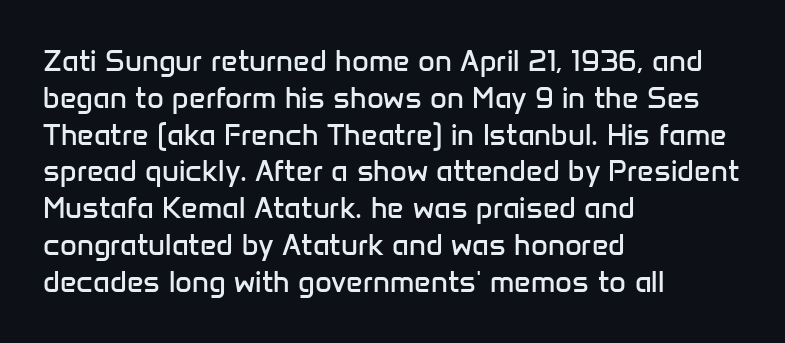
Q: Is the text bold? A: No.
Q: Is the text italic (slanted)? A: No, it is upright.
Q: Is the typeface a serif or a sans-serif typeface? A: Sans-serif.
Q: Is the text underlined? A: No.
Q: How is the paragraph aligned? A: Left-aligned.
Q: Is the spacing between letters normal or unusually wide? A: Normal.
Q: Is the spacing between lines tight, normal or loose? A: Normal.
Q: Width (condensed, normal, or wide)? A: Normal.
Q: Stroke contrast? A: Low.
Q: x-height? A: Medium.
Q: Monospaced? A: No.
